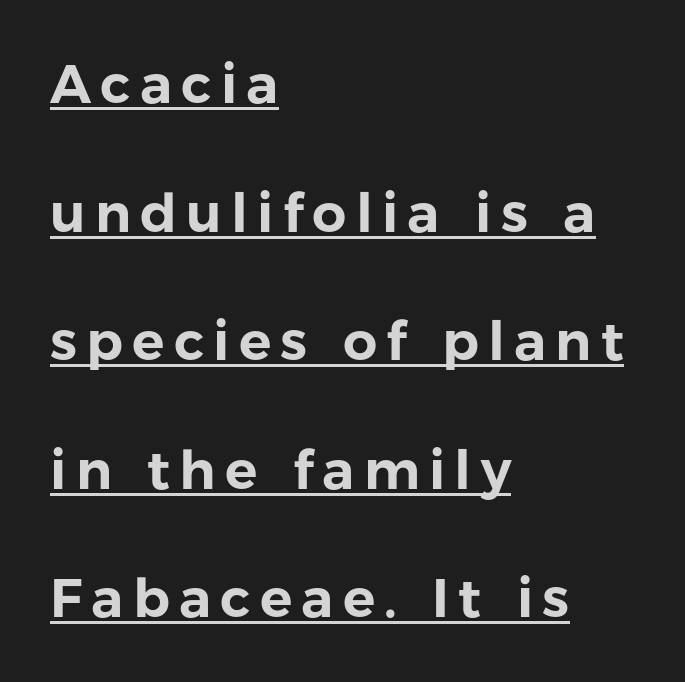
Italic: no, the glyphs are upright roman. Are there feet on the stems? There aren't — it's a sans. This block would shrink considerably if given ordinary leading; it's expanded now. Which margin do the lines hug? The left one — the right edge is uneven.
